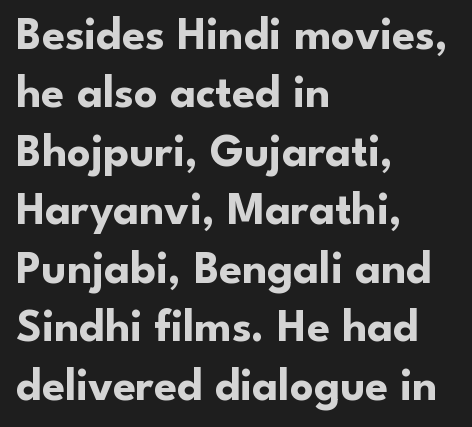
The letterforms sit shoulder to shoulder at normal distance. Anything drawn beneath the words? Only blank space. Line starts are locked; line ends wander. These lines sit exactly where default settings would place them. Designer's note — italics off, roman on.
